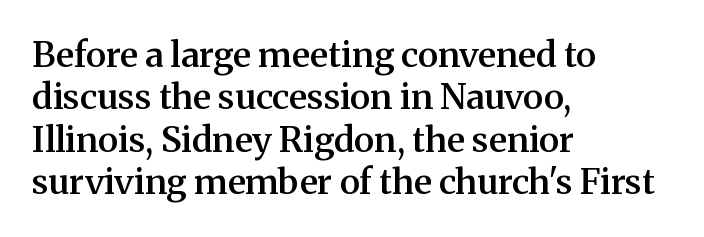
Q: Is the text bold? A: Semi-bold.
Q: Is the text italic (slanted)? A: No, it is upright.
Q: Is the typeface a serif or a sans-serif typeface? A: Serif.
Q: Is the text underlined? A: No.
Q: How is the paragraph aligned? A: Left-aligned.
Q: Is the spacing between letters normal or unusually wide? A: Normal.
Q: Width (condensed, normal, or wide)? A: Normal.
Q: Stroke contrast? A: Medium.
Q: x-height? A: Medium.
Q: Monospaced? A: No.
